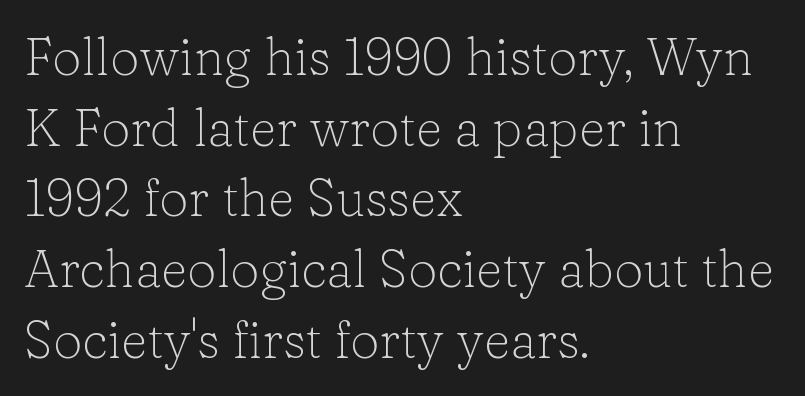
Unlike a clean sans, this face finishes its strokes with serifs. The rendering uses natural spacing where letterforms have individual widths. You could call the tracking neutral — neither tight nor loose. The typeface has the unassuming heft of standard copy or less.
